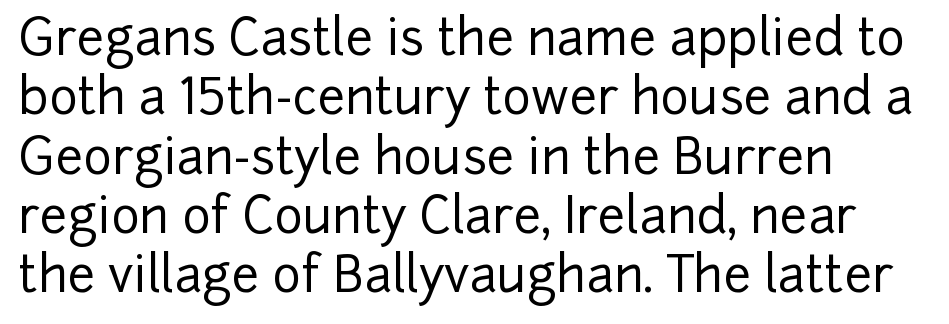
Q: Is the text italic (slanted)? A: No, it is upright.
Q: Is the typeface a serif or a sans-serif typeface? A: Sans-serif.
Q: Is the text underlined? A: No.
Q: How is the paragraph aligned? A: Left-aligned.
Q: Is the spacing between letters normal or unusually wide? A: Normal.
Q: Width (condensed, normal, or wide)? A: Normal.
Q: Stroke contrast? A: Low.
Q: x-height? A: Medium.
Q: Monospaced? A: No.
